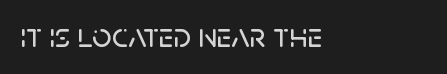
The image shows 34 px sans-serif type, upright; set left-aligned, normal letter spacing, not underlined; low stroke contrast and a large x-height.
